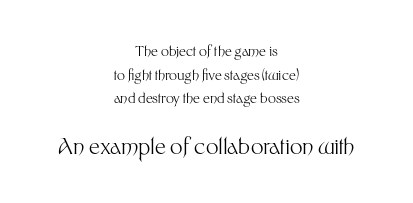
Q: Is the text bold? A: No.
Q: Is the text italic (slanted)? A: No, it is upright.
Q: Is the text underlined? A: No.
Q: How is the paragraph aligned? A: Centered.
Q: Is the spacing between letters normal or unusually wide? A: Normal.
Q: Is the spacing between lines tight, normal or loose? A: Normal.
Q: Which block of text is set in a larger size, the first (top) or the second (bottom)? A: The second (bottom) one.
